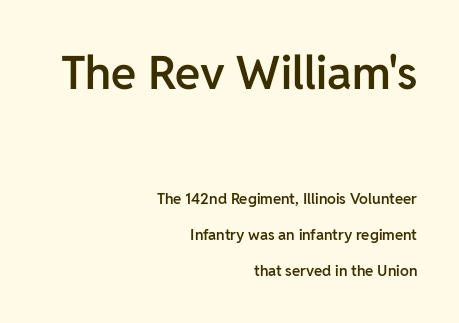
The image shows 46 px semibold sans-serif type, upright; set right-aligned, loose line spacing (2.38x), normal letter spacing, not underlined; the first (top) block is 3.07x larger; low stroke contrast and a medium x-height.
